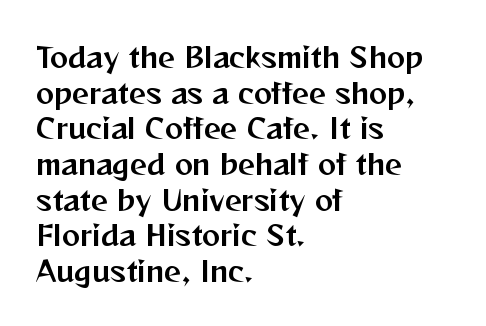
The image shows 27 px text type, upright; set left-aligned, normal line spacing (1.32x), normal letter spacing, not underlined.
